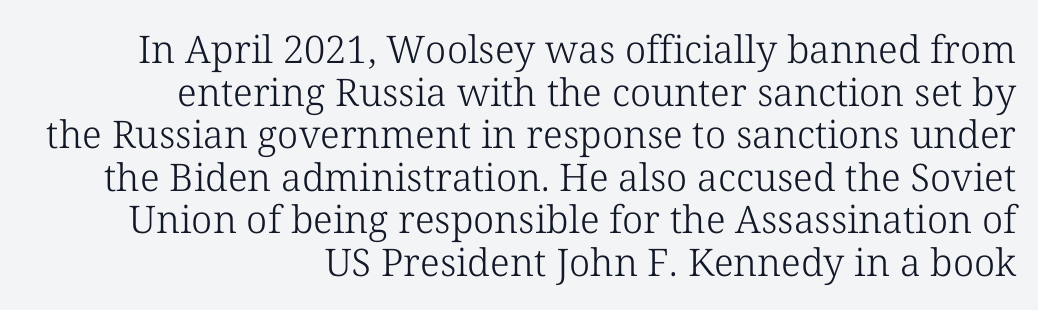
{"serif": "yes", "italic": "no", "bold": "no", "weight": "light", "width": "normal", "stroke_contrast": "low", "x_height": "medium", "monospaced": "no", "underline": "no", "align": "right", "line_spacing": "tight", "line_spacing_ratio": 1.12, "letter_spacing": "normal", "letter_spacing_em": 0.0, "glyph_px": 38}
